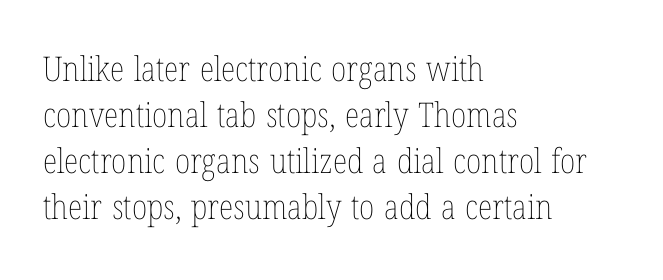
The image shows 34 px thin, condensed type, upright; set left-aligned, normal line spacing (1.35x), normal letter spacing, not underlined; low stroke contrast and a medium x-height.
